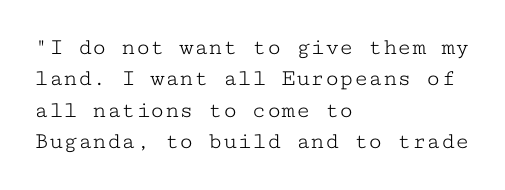
Q: Is the text bold? A: No.
Q: Is the text italic (slanted)? A: No, it is upright.
Q: Is the text underlined? A: No.
Q: How is the paragraph aligned? A: Left-aligned.
Q: Is the spacing between letters normal or unusually wide? A: Normal.
Q: Is the spacing between lines tight, normal or loose? A: Normal.
